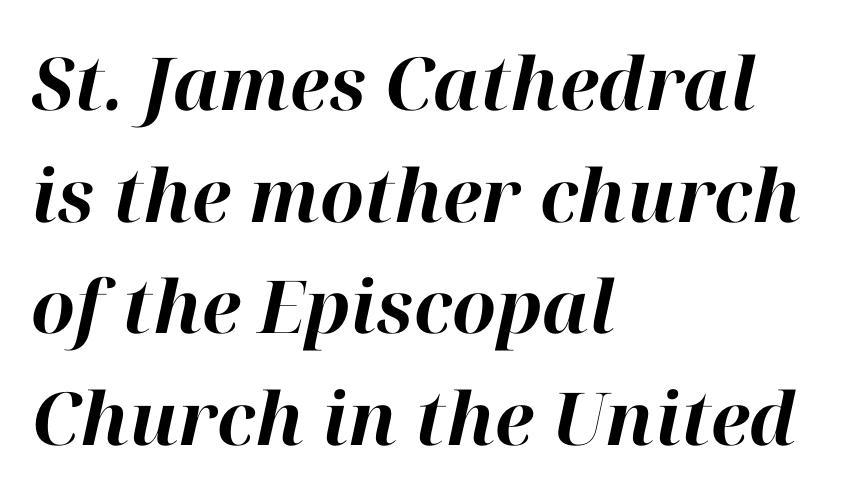
{"italic": "yes", "lean": "right", "slant_degrees": 12, "bold": "yes", "weight": "bold", "width": "normal", "stroke_contrast": "high", "x_height": "medium", "monospaced": "no", "underline": "no", "align": "left", "line_spacing": "normal", "line_spacing_ratio": 1.53, "letter_spacing": "normal", "letter_spacing_em": 0.0, "glyph_px": 73}
